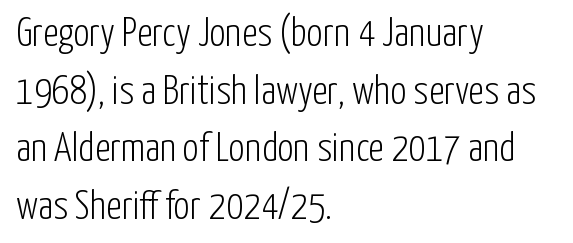
{"serif": "no", "italic": "no", "bold": "no", "weight": "light", "width": "condensed", "stroke_contrast": "low", "x_height": "medium", "monospaced": "no", "underline": "no", "align": "left", "line_spacing": "normal", "line_spacing_ratio": 1.44, "letter_spacing": "normal", "letter_spacing_em": 0.0, "glyph_px": 40}
